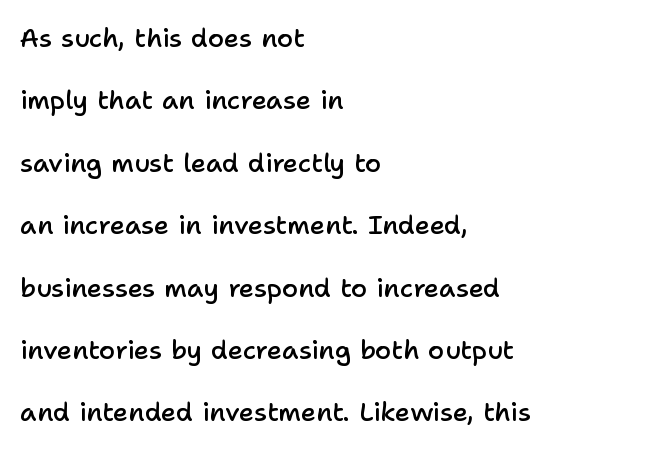
Q: Is the text bold? A: Semi-bold.
Q: Is the text italic (slanted)? A: No, it is upright.
Q: Is the text underlined? A: No.
Q: How is the paragraph aligned? A: Left-aligned.
Q: Is the spacing between letters normal or unusually wide? A: Normal.
Q: Is the spacing between lines tight, normal or loose? A: Loose.
